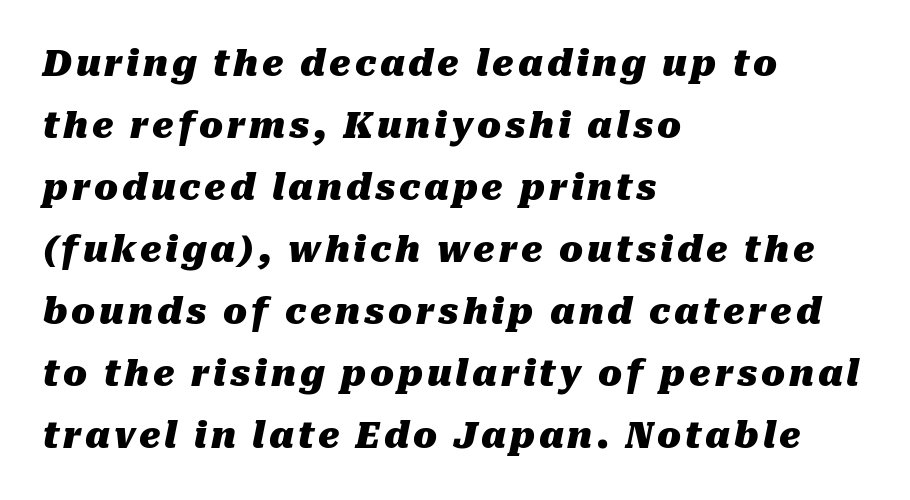
{"italic": "yes", "lean": "right", "slant_degrees": 10, "bold": "yes", "weight": "heavy", "width": "normal", "stroke_contrast": "medium", "x_height": "medium", "monospaced": "no", "underline": "no", "align": "left", "line_spacing_ratio": 1.77, "glyph_px": 35}
